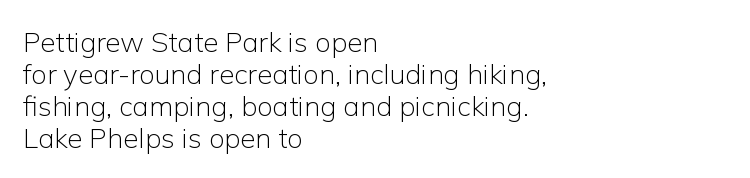
The image shows 28 px light sans-serif type, upright; set left-aligned, tight line spacing (1.14x), normal letter spacing, not underlined; low stroke contrast and a medium x-height.
